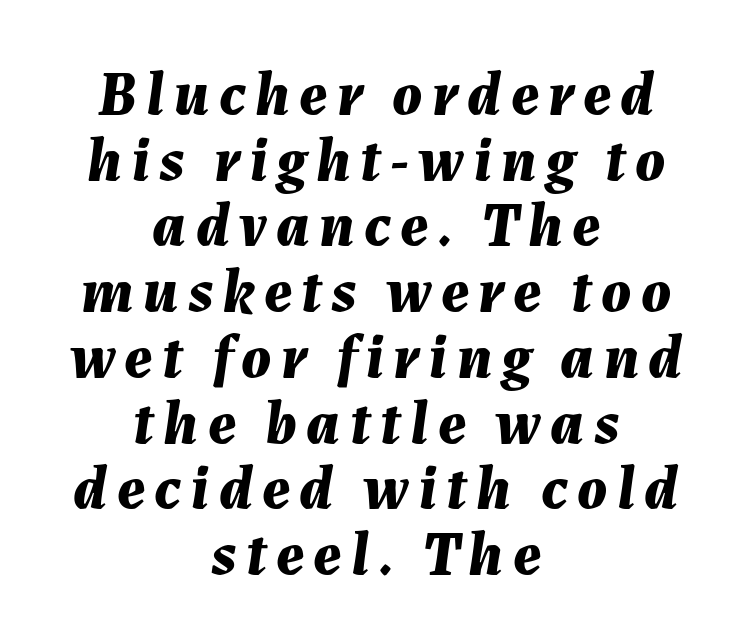
{"italic": "yes", "lean": "right", "slant_degrees": 7, "bold": "yes", "weight": "bold", "width": "normal", "stroke_contrast": "medium", "x_height": "medium", "monospaced": "no", "underline": "no", "align": "center", "line_spacing": "tight", "line_spacing_ratio": 1.06, "glyph_px": 62}
